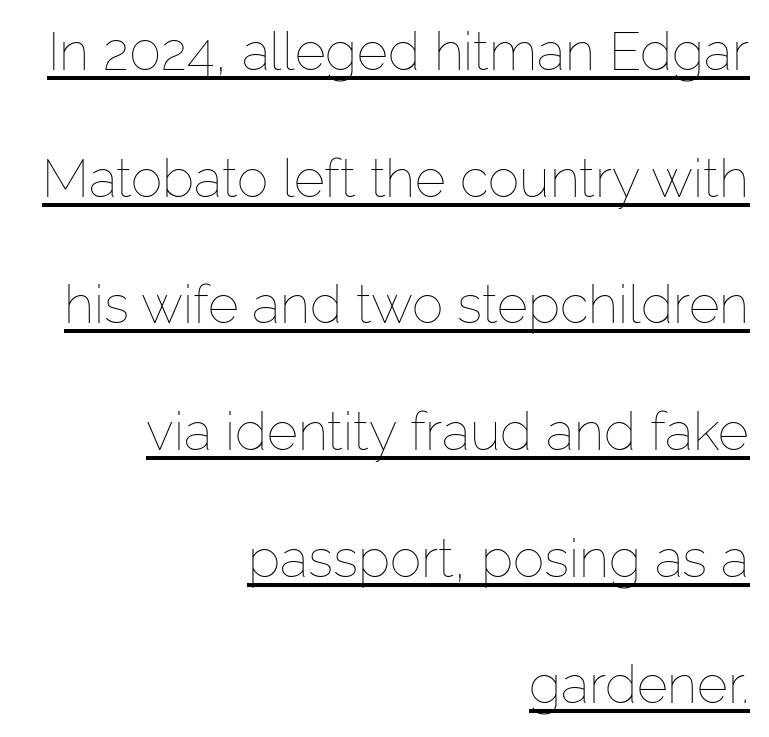
Loosely led — the rows are spread out. Layout note: lines flush right. The face used here is proportionally spaced, like ordinary book or web type. Each word holds together tightly as a unit, with standard inter-letter gaps. Designer's note — italics off, roman on.
